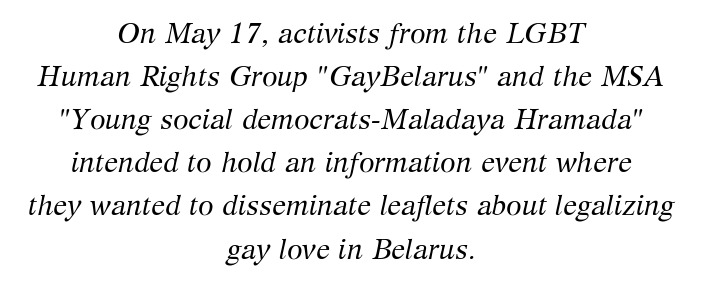
The glyphs in this specimen are seriffed. How are the letters spaced? Ordinarily, with no added tracking. Letters have the restrained weight of plain body copy at most. Descenders hang freely into open space.
